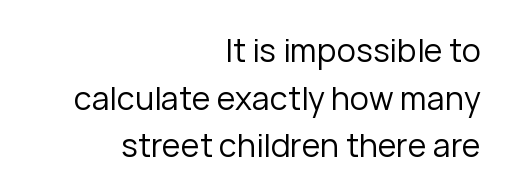
{"serif": "no", "italic": "no", "bold": "no", "weight": "regular", "width": "normal", "stroke_contrast": "low", "x_height": "medium", "monospaced": "no", "underline": "no", "align": "right", "line_spacing": "normal", "line_spacing_ratio": 1.49, "letter_spacing": "normal", "letter_spacing_em": 0.0, "glyph_px": 32}
